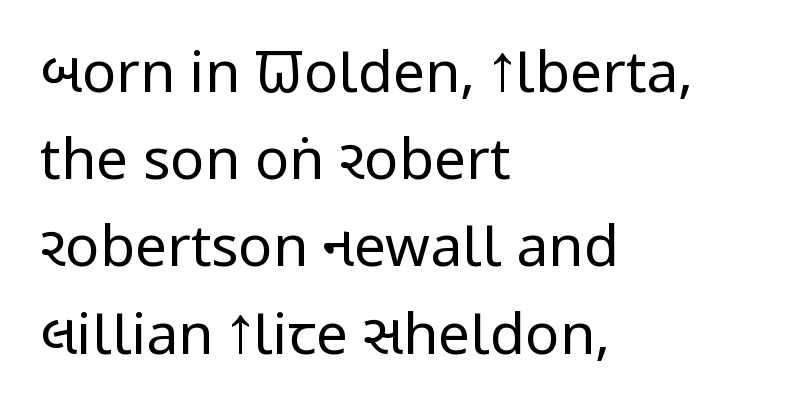
{"serif": "no", "italic": "no", "bold": "no", "weight": "regular", "width": "condensed", "stroke_contrast": "low", "x_height": "large", "monospaced": "no", "underline": "no", "align": "left", "line_spacing": "normal", "line_spacing_ratio": 1.53, "letter_spacing": "normal", "letter_spacing_em": 0.0, "glyph_px": 57}
